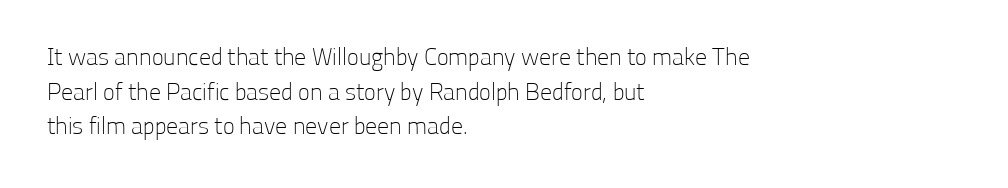
The image shows 24 px text type, upright; set left-aligned, normal line spacing (1.44x), normal letter spacing, not underlined.
